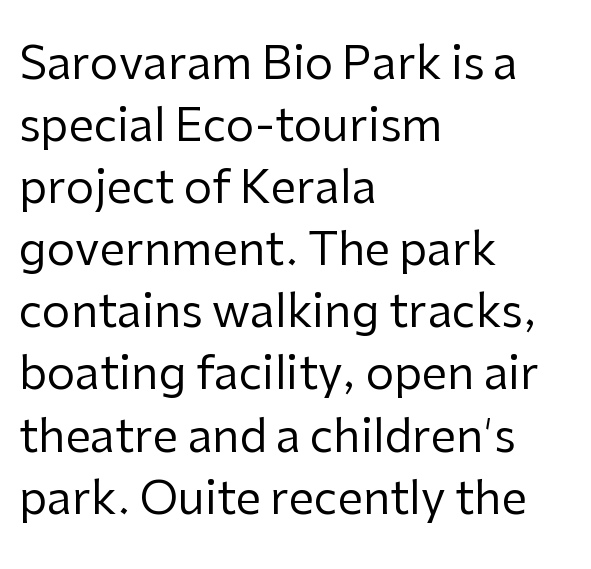
{"serif": "no", "italic": "no", "bold": "no", "weight": "regular", "width": "normal", "stroke_contrast": "low", "x_height": "medium", "monospaced": "no", "underline": "no", "align": "left", "line_spacing": "normal", "line_spacing_ratio": 1.38, "letter_spacing": "normal", "letter_spacing_em": 0.0, "glyph_px": 45}
